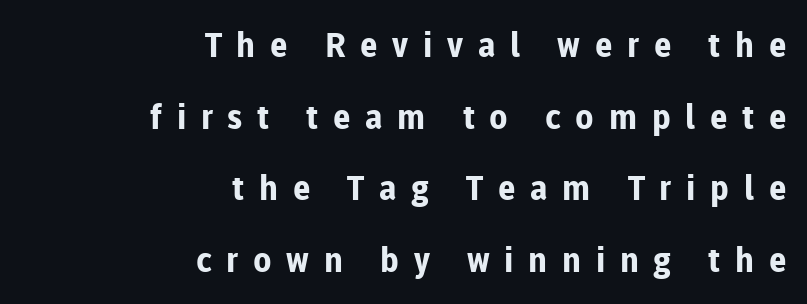
{"serif": "no", "italic": "no", "bold": "yes", "weight": "bold", "width": "normal", "stroke_contrast": "low", "x_height": "medium", "monospaced": "no", "underline": "no", "align": "right", "line_spacing": "loose", "line_spacing_ratio": 2.11, "letter_spacing": "wide", "letter_spacing_em": 0.43, "glyph_px": 34}
